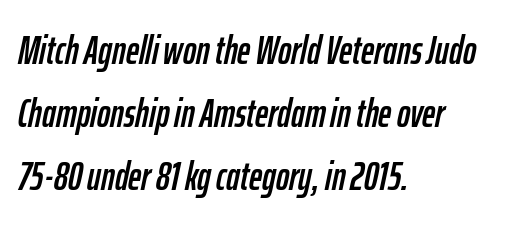
Students, note that the glyphs here touch the page at normal intervals. Notice how descenders clear the ascenders below comfortably — that's standard leading. Type without underlining. In CSS terms this would be text-align: left. You could not count columns in this text — the font is proportionally spaced. An italicized treatment has been applied to the whole sample.
